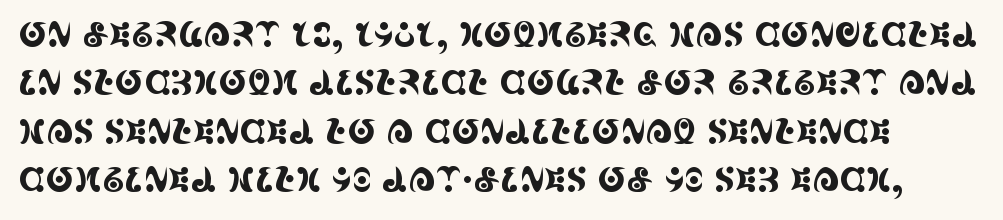
The image shows 34 px condensed serif type, upright; set normal line spacing (1.42x), normal letter spacing, not underlined; a large x-height.
